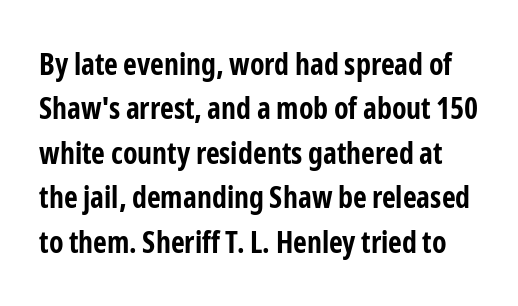
Q: Is the text bold? A: Yes.
Q: Is the text italic (slanted)? A: No, it is upright.
Q: Is the typeface a serif or a sans-serif typeface? A: Sans-serif.
Q: Is the text underlined? A: No.
Q: Is the spacing between letters normal or unusually wide? A: Normal.
Q: Is the spacing between lines tight, normal or loose? A: Normal.
Q: Width (condensed, normal, or wide)? A: Condensed.
Q: Stroke contrast? A: Low.
Q: x-height? A: Medium.
Q: Monospaced? A: No.
